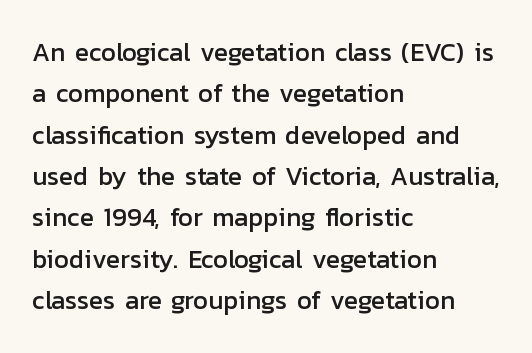
{"italic": "no", "underline": "no", "align": "left", "line_spacing": "normal", "line_spacing_ratio": 1.59, "letter_spacing": "normal", "letter_spacing_em": 0.0, "glyph_px": 26}
